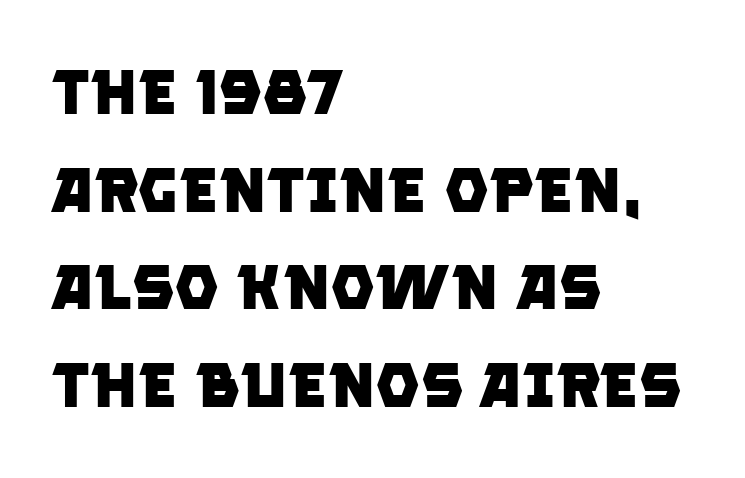
The image shows 63 px heavy sans-serif type; set left-aligned, normal line spacing (1.55x), normal letter spacing, not underlined; low stroke contrast and a large x-height.
